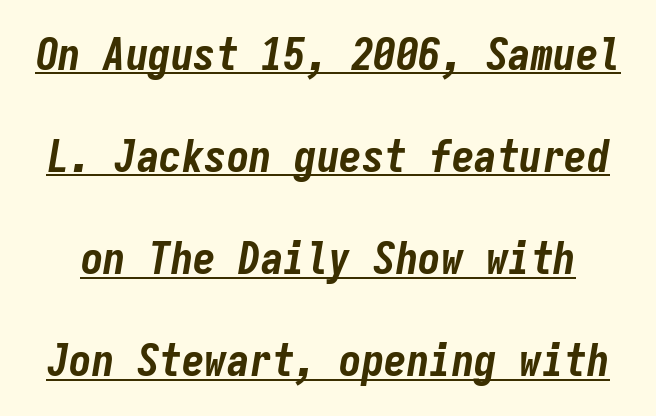
Q: Is the text bold? A: Yes.
Q: Is the text italic (slanted)? A: Yes, it leans right by about 9 degrees.
Q: Is the text underlined? A: Yes.
Q: Is the spacing between letters normal or unusually wide? A: Normal.
Q: Is the spacing between lines tight, normal or loose? A: Loose.
Q: Width (condensed, normal, or wide)? A: Condensed.
Q: Stroke contrast? A: Low.
Q: x-height? A: Medium.
Q: Monospaced? A: Yes.
